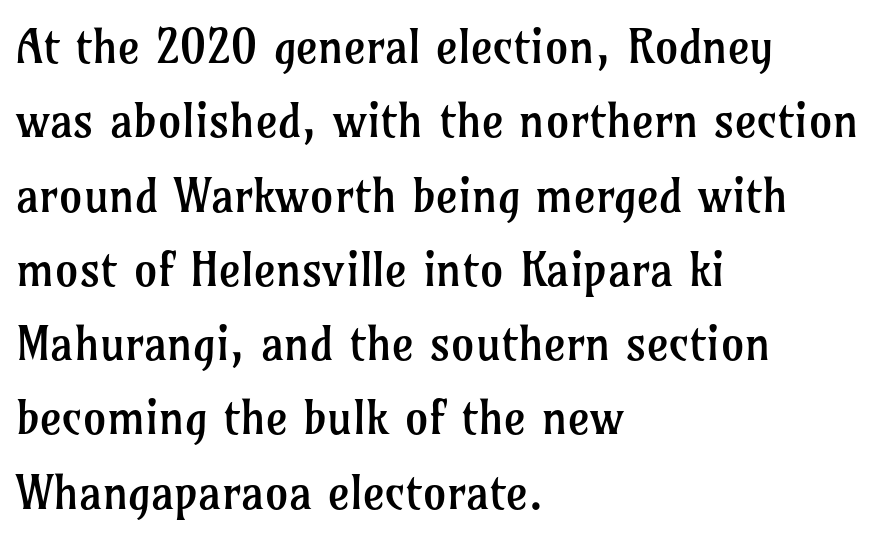
Anything drawn beneath the words? Only blank space. Each stroke keeps to a modest, everyday thickness or less. This sample has the flowing, uneven cadence of proportional lettering. Vertical spacing — default. Horizontally, the lines are justified to the leading edge only.
